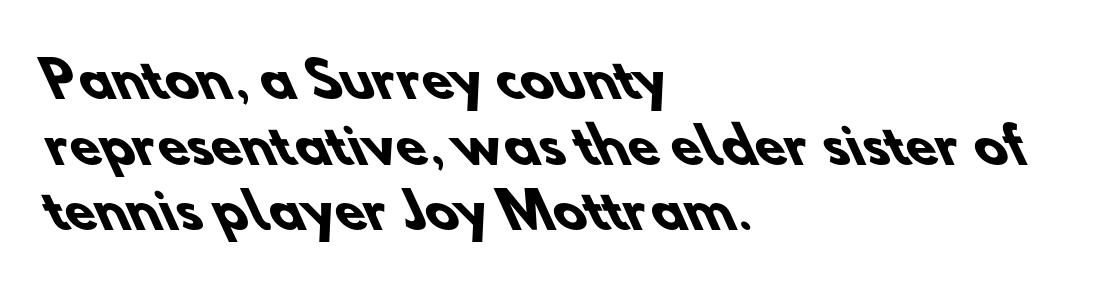
Q: Is the text bold? A: Yes.
Q: Is the typeface a serif or a sans-serif typeface? A: Sans-serif.
Q: Is the text underlined? A: No.
Q: How is the paragraph aligned? A: Left-aligned.
Q: Is the spacing between letters normal or unusually wide? A: Normal.
Q: Is the spacing between lines tight, normal or loose? A: Normal.
Q: Width (condensed, normal, or wide)? A: Normal.
Q: Stroke contrast? A: Low.
Q: x-height? A: Small.
Q: Monospaced? A: No.
